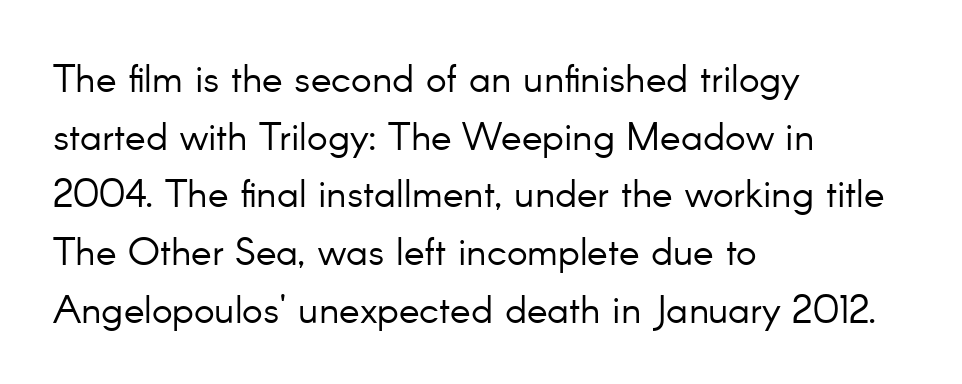
The image shows 39 px light sans-serif type, upright; set left-aligned, normal line spacing (1.48x), normal letter spacing, not underlined; low stroke contrast and a small x-height.
